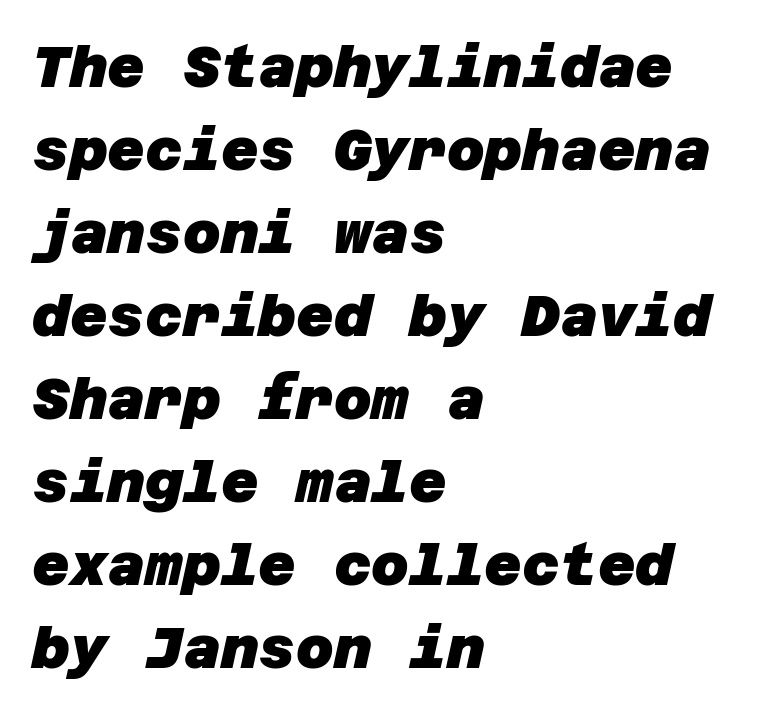
The rag falls on the right side of this text block. The passage shown stacks its lines at a standard gap. Beneath every word, the page is bare. The tracking reads as untouched default to a designer's eye. As a designer I'd log this as weight 700, bold.
